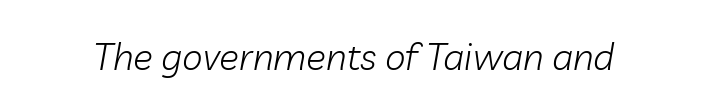
{"italic": "yes", "lean": "right", "slant_degrees": 10, "bold": "no", "weight": "light", "width": "normal", "stroke_contrast": "low", "x_height": "medium", "monospaced": "no", "underline": "no", "letter_spacing": "normal", "letter_spacing_em": 0.0, "glyph_px": 37}
